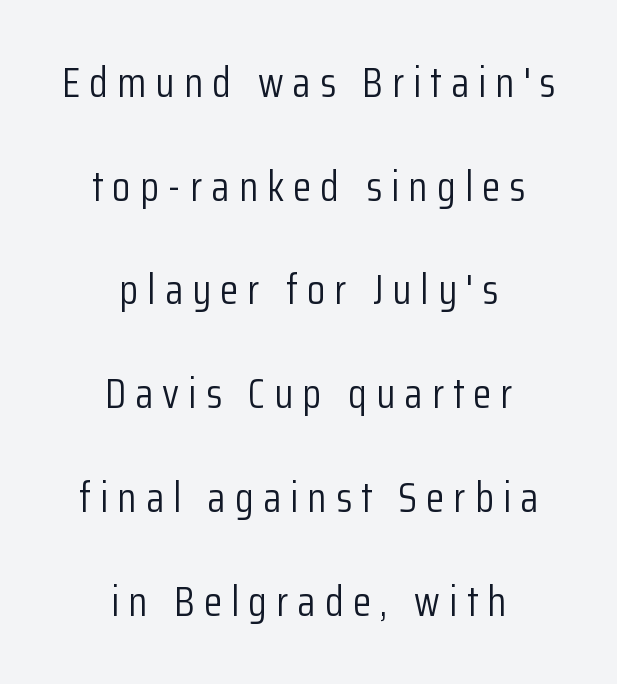
Is there much room between lines? Yes — plenty of vertical air separates them. If you drew a line through each stem, it would be perfectly vertical. Is the letter spacing exaggerated? Yes — the characters are pushed far apart. You could not count columns in this text — the font is proportionally spaced. This rendering features lettering with no underline. Nope, no serifs anywhere on these letters.
